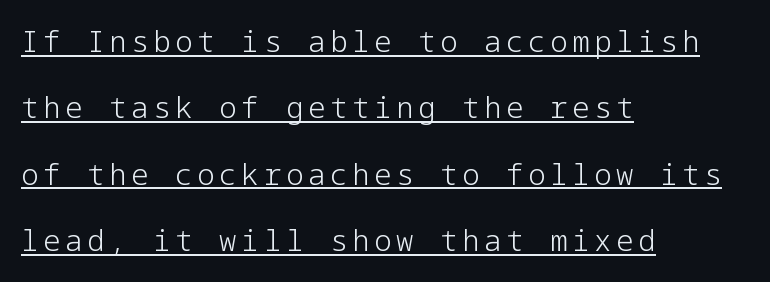
The ragged edge is on the right, which tells us the setting is flush left. Successive baselines arrive slowly, with a big drop between each. Unlike italic type, these characters show no tilt at all. Letterform terminals end flat and unadorned throughout the passage.
